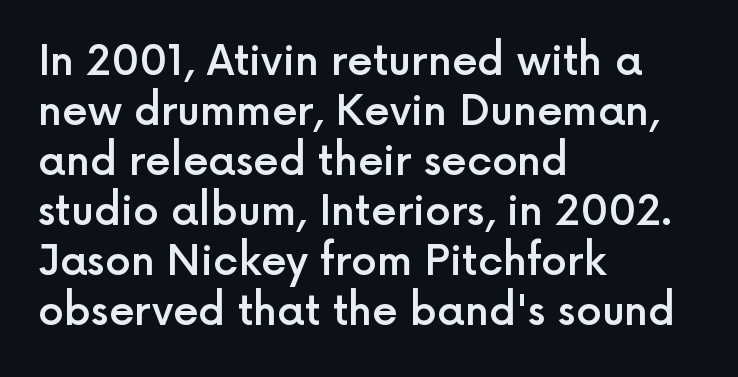
Compared with a centered layout, this one pins lines to the left instead. Nope, no serifs anywhere on these letters. Check the space under the baseline: it is left empty. Summary of weight: moderately heavy, a semibold. These lines are rendered in a variable-pitch font.
